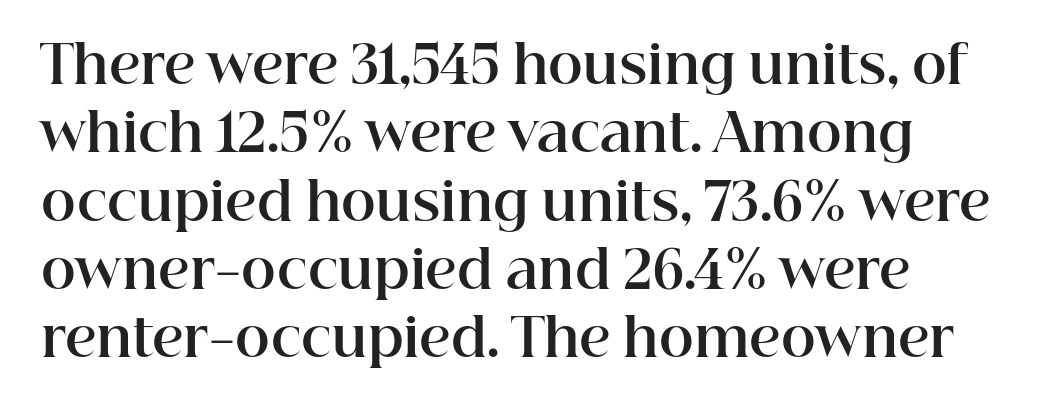
Notice how the stems are strictly vertical — no italics here. Emphasis by weight is at full strength: bold. No extra tracking has been applied to these lines. Little horizontal feet cap the strokes, marking this as serif type. The passage is arranged the way most books set body copy — flush left. Looks like regular typesetting: each glyph gets only the width it needs.
